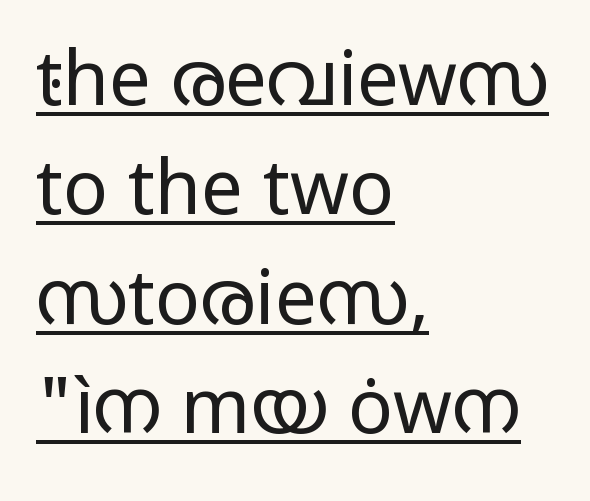
Q: Is the text bold? A: No.
Q: Is the text italic (slanted)? A: No, it is upright.
Q: Is the typeface a serif or a sans-serif typeface? A: Sans-serif.
Q: Is the text underlined? A: Yes.
Q: How is the paragraph aligned? A: Left-aligned.
Q: Is the spacing between letters normal or unusually wide? A: Normal.
Q: Is the spacing between lines tight, normal or loose? A: Normal.
Q: Width (condensed, normal, or wide)? A: Wide.
Q: Stroke contrast? A: Low.
Q: x-height? A: Medium.
Q: Monospaced? A: No.
